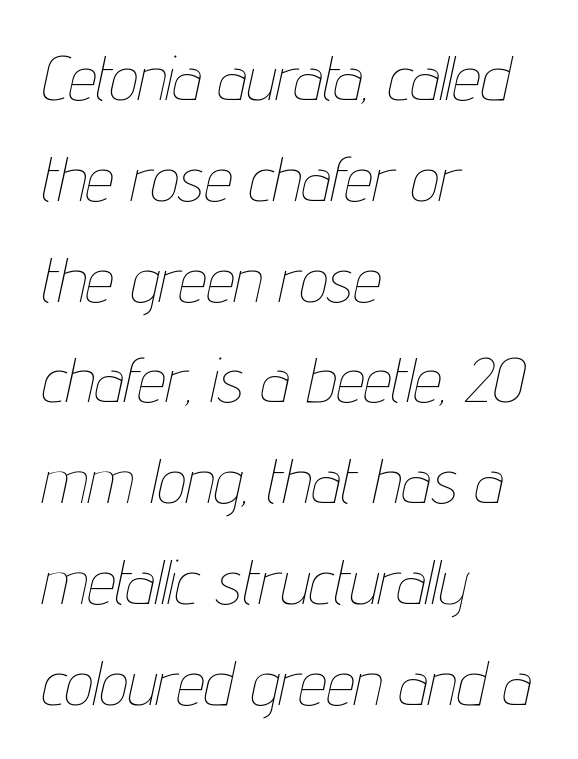
The image shows 63 px thin, condensed type, italic (leaning right); set left-aligned, normal line spacing (1.6x), normal letter spacing, not underlined; low stroke contrast and a medium x-height.
